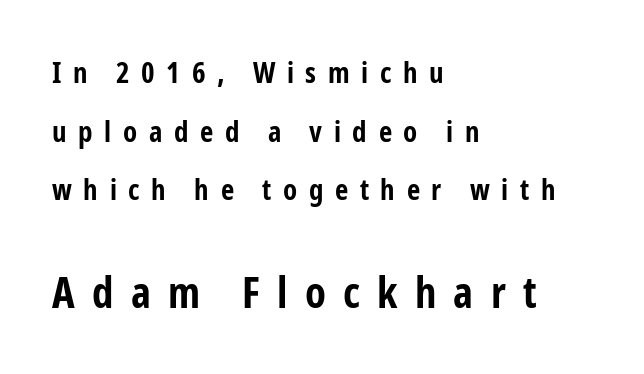
Spacing between characters has been opened up far beyond the box default. Every letter is thick-stroked: bold, no question. The space between consecutive lines is lavish. Think of a printed novel: that variable character pitch is what you see here. Nothing sits at the stroke ends, so this counts as sans-serif.
